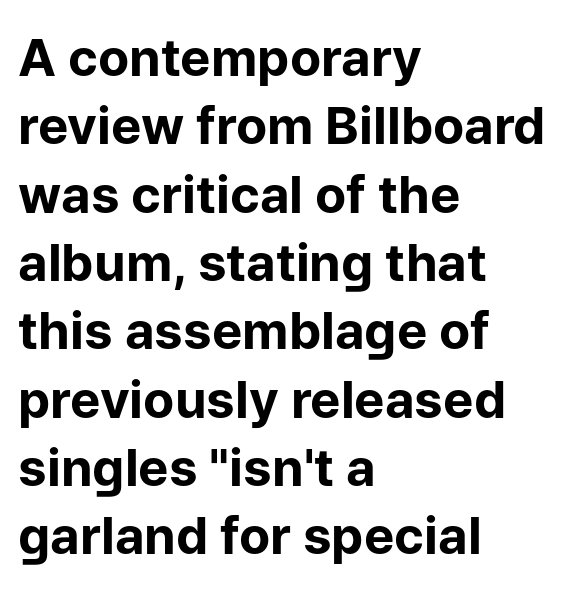
Q: Is the text bold? A: Yes.
Q: Is the text italic (slanted)? A: No, it is upright.
Q: Is the typeface a serif or a sans-serif typeface? A: Sans-serif.
Q: Is the text underlined? A: No.
Q: How is the paragraph aligned? A: Left-aligned.
Q: Is the spacing between letters normal or unusually wide? A: Normal.
Q: Is the spacing between lines tight, normal or loose? A: Normal.
Q: Width (condensed, normal, or wide)? A: Normal.
Q: Stroke contrast? A: Low.
Q: x-height? A: Medium.
Q: Monospaced? A: No.
